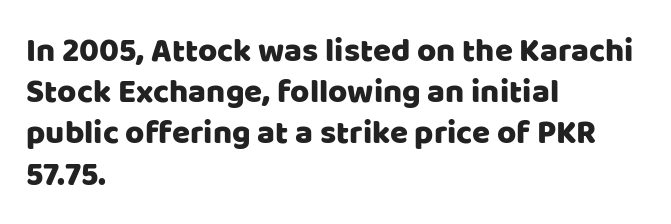
The image shows 33 px sans-serif type, upright; set left-aligned, normal line spacing (1.25x), normal letter spacing, not underlined; low stroke contrast and a large x-height.
